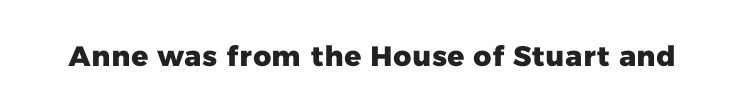
The image shows 28 px heavy sans-serif type; set normal letter spacing, not underlined; low stroke contrast and a medium x-height.
